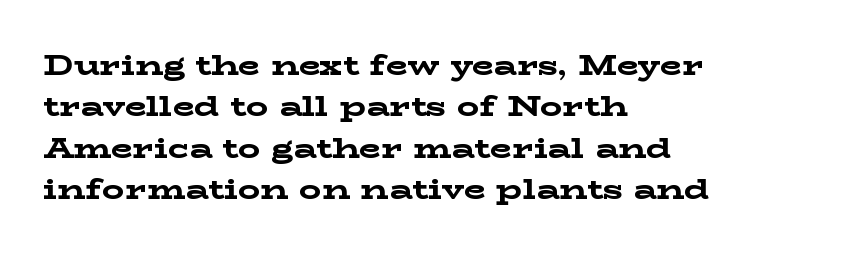
The space directly below the letters is spotless. The lines sit at an ordinary, default distance from one another. Quick note: not italic, upright. Each letter's strokes conclude with small projecting serifs.
